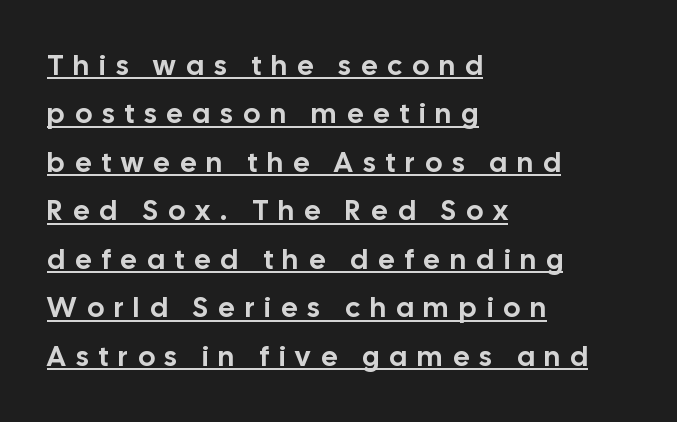
{"serif": "no", "italic": "no", "width": "normal", "stroke_contrast": "low", "x_height": "medium", "monospaced": "no", "underline": "yes", "align": "left", "line_spacing_ratio": 1.73, "letter_spacing": "wide", "letter_spacing_em": 0.37, "glyph_px": 28}
